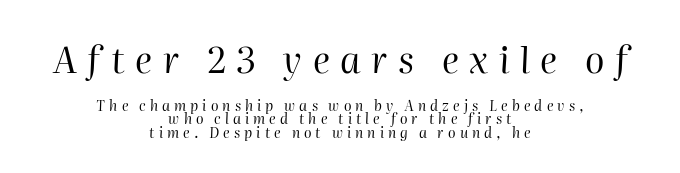
Descenders are the only things crossing below the line. Students, observe: this is what under-led, compact text looks like. The passage shown is typed in a proportional face where columns would drift. Someone cranked the tracking dial way up on this one. Each stroke keeps to a modest, everyday thickness or less.
